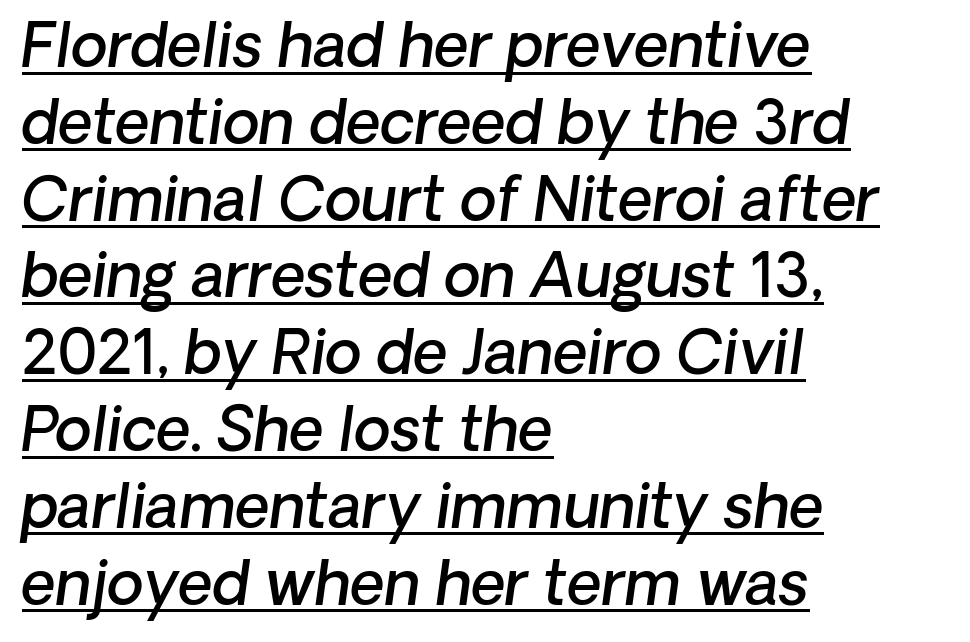
The image shows 60 px semibold type, italic (leaning right); set left-aligned, normal line spacing (1.28x), normal letter spacing, underlined; low stroke contrast and a medium x-height.
